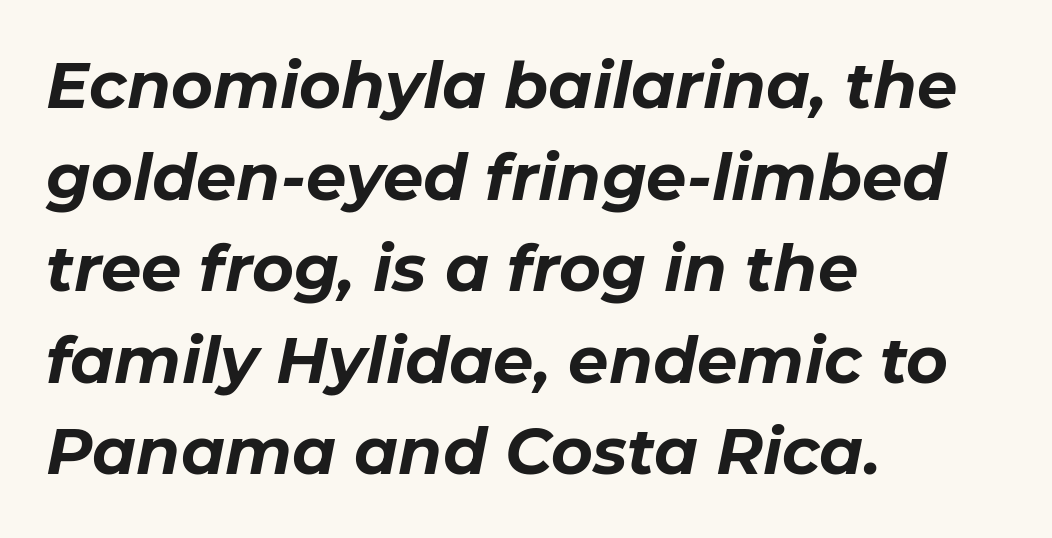
{"italic": "yes", "lean": "right", "slant_degrees": 11, "bold": "yes", "weight": "bold", "width": "normal", "stroke_contrast": "low", "x_height": "medium", "monospaced": "no", "underline": "no", "align": "left", "line_spacing": "normal", "line_spacing_ratio": 1.43, "letter_spacing": "normal", "letter_spacing_em": 0.0, "glyph_px": 64}
